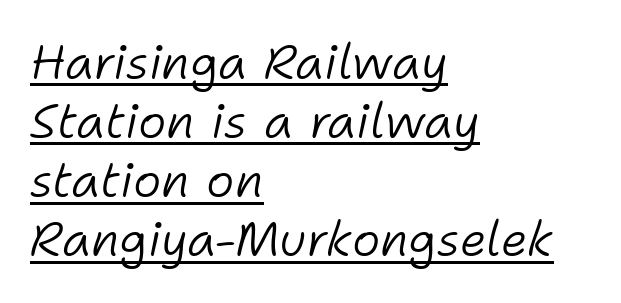
{"italic": "yes", "lean": "right", "slant_degrees": 11, "bold": "no", "weight": "light", "width": "normal", "stroke_contrast": "low", "x_height": "medium", "monospaced": "no", "underline": "yes", "align": "left", "line_spacing_ratio": 1.23, "letter_spacing": "normal", "letter_spacing_em": 0.0, "glyph_px": 48}
